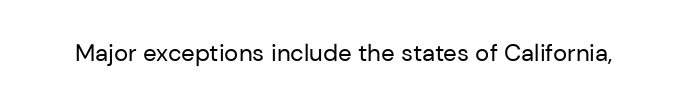
{"italic": "no", "bold": "no", "underline": "no", "letter_spacing": "normal", "letter_spacing_em": 0.0, "glyph_px": 24}
